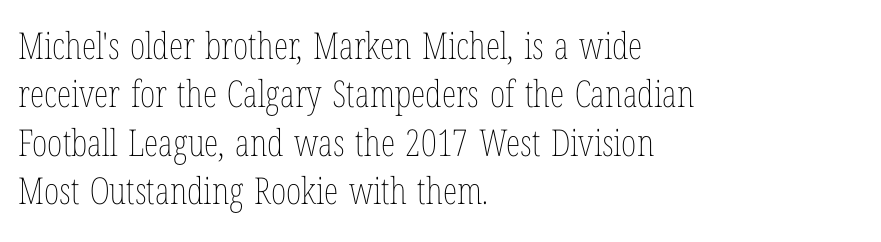
Q: Is the text bold? A: No.
Q: Is the text italic (slanted)? A: No, it is upright.
Q: Is the text underlined? A: No.
Q: How is the paragraph aligned? A: Left-aligned.
Q: Is the spacing between letters normal or unusually wide? A: Normal.
Q: Is the spacing between lines tight, normal or loose? A: Normal.
Q: Width (condensed, normal, or wide)? A: Condensed.
Q: Stroke contrast? A: Low.
Q: x-height? A: Medium.
Q: Monospaced? A: No.
